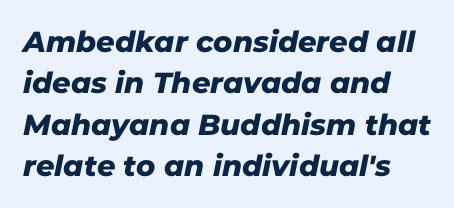
You could not count columns in this text — the font is proportionally spaced. Lines of text with bare space underneath. This rendering leaves character spacing at its baseline value. Does the type have serifs? No, each stem ends abruptly. Line spacing here is normal.
